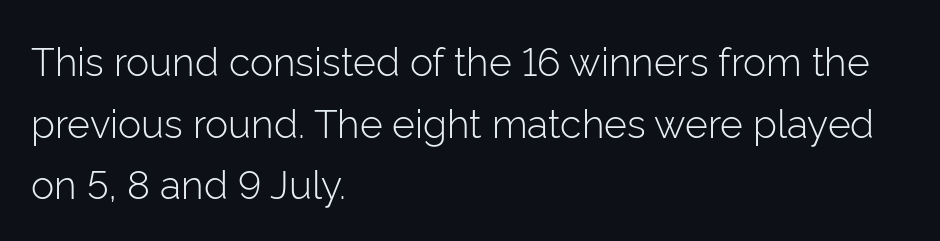
{"serif": "no", "italic": "no", "bold": "no", "weight": "light", "width": "normal", "stroke_contrast": "low", "x_height": "medium", "monospaced": "no", "underline": "no", "align": "left", "line_spacing": "normal", "line_spacing_ratio": 1.58, "letter_spacing": "normal", "letter_spacing_em": 0.0, "glyph_px": 39}
